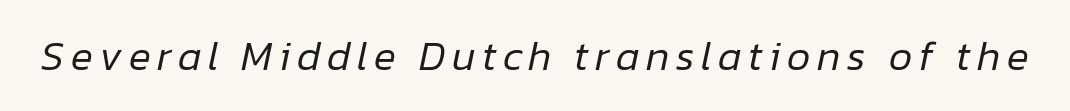
The image shows 41 px regular-weight type, italic (leaning right); set not underlined; low stroke contrast and a medium x-height.
